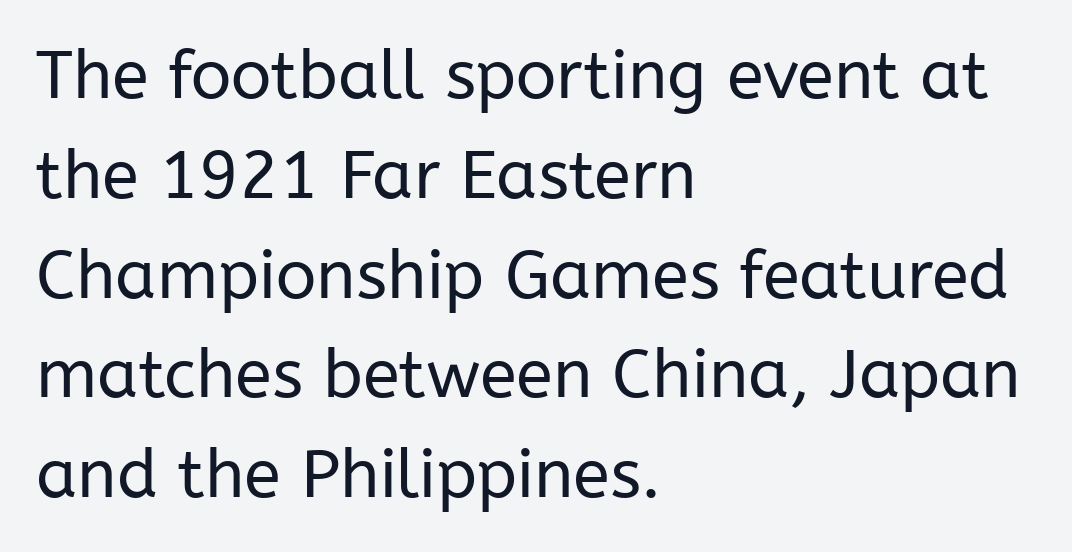
{"serif": "no", "italic": "no", "bold": "no", "weight": "regular", "width": "normal", "stroke_contrast": "low", "x_height": "medium", "monospaced": "no", "underline": "no", "align": "left", "line_spacing": "normal", "line_spacing_ratio": 1.49, "letter_spacing": "normal", "letter_spacing_em": 0.0, "glyph_px": 67}
